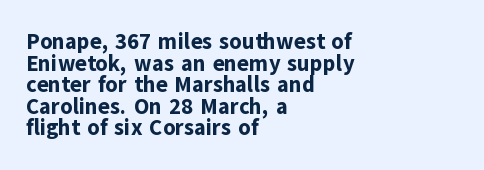
Stroke thickness is high; the sample reads as a true bold. The passage shown is not underscored anywhere. No extra tracking has been applied to these lines. If you drew a ruler down the left edge, every line would touch it.
